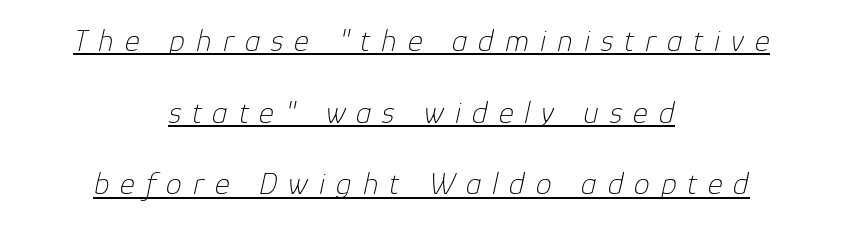
Leading: increased. Glyph-to-glyph distance is far greater than everyday printed text. Stroke thickness stays within the range of a standard reading face or lighter. Is the block centered? Yes — each line is placed symmetrically about the middle.
